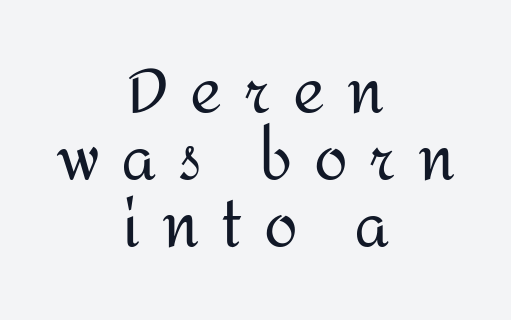
{"serif": "no", "italic": "no", "bold": "no", "weight": "regular", "width": "normal", "stroke_contrast": "medium", "x_height": "medium", "monospaced": "no", "underline": "no", "align": "center", "line_spacing": "tight", "line_spacing_ratio": 1.1, "letter_spacing": "wide", "letter_spacing_em": 0.36, "glyph_px": 61}
